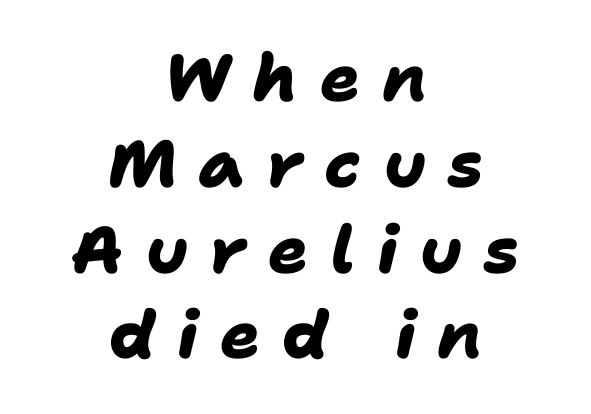
Q: Is the text bold? A: Yes.
Q: Is the typeface a serif or a sans-serif typeface? A: Sans-serif.
Q: Is the text underlined? A: No.
Q: How is the paragraph aligned? A: Centered.
Q: Is the spacing between letters normal or unusually wide? A: Unusually wide.
Q: Is the spacing between lines tight, normal or loose? A: Normal.
Q: Width (condensed, normal, or wide)? A: Normal.
Q: Stroke contrast? A: Low.
Q: x-height? A: Medium.
Q: Monospaced? A: No.
